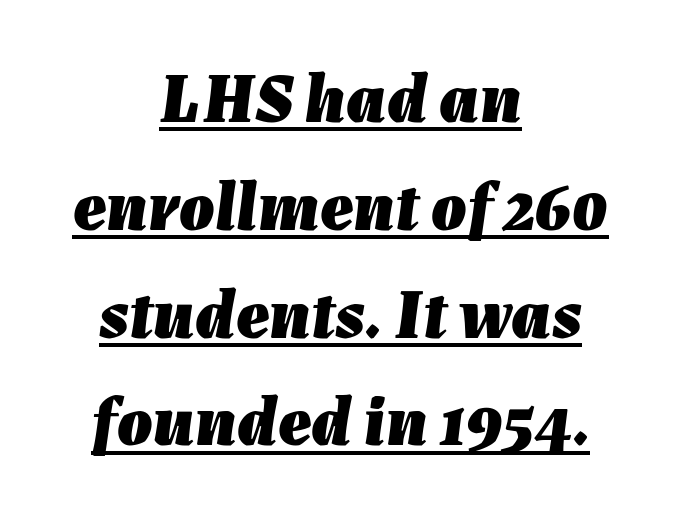
The image shows 70 px heavy type, italic (leaning right); set centered, normal line spacing (1.54x), normal letter spacing, underlined; low stroke contrast and a medium x-height.
